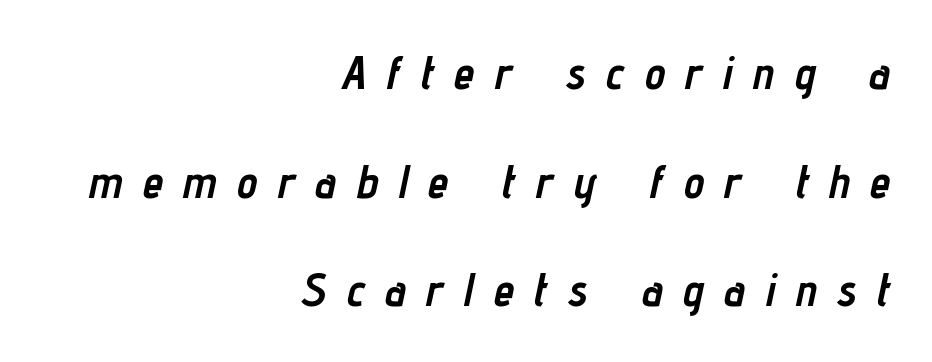
The image shows 46 px semibold, condensed type, italic (leaning right); set right-aligned, loose line spacing (2.36x), unusually wide letter spacing (+0.45 em), not underlined; low stroke contrast and a medium x-height.
